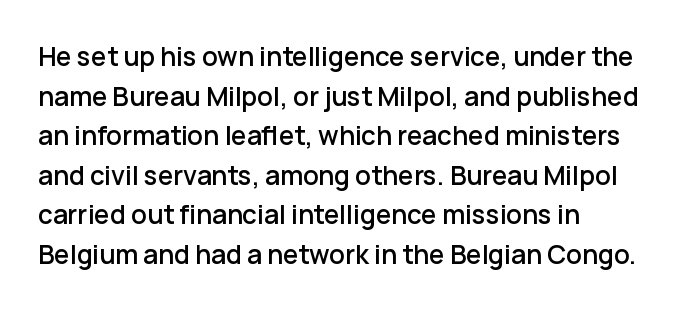
{"italic": "no", "underline": "no", "align": "left", "line_spacing": "normal", "line_spacing_ratio": 1.52, "letter_spacing": "normal", "letter_spacing_em": 0.0, "glyph_px": 26}
